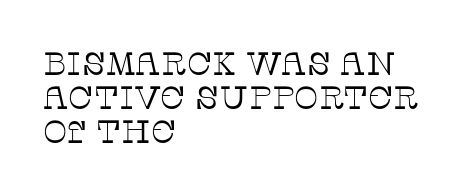
The line-height multiplier appears low, near solid setting. Caption: multi-line text, flush left, ragged right. The area under the type is left untouched. Check where the strokes stop: tiny serifs finish them off. The rendering uses natural spacing where letterforms have individual widths. This is not heavy type; no bold has been used.
